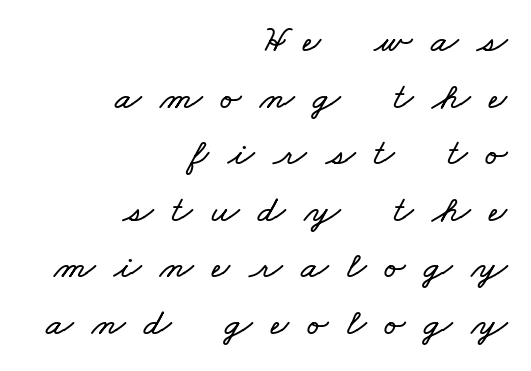
The image shows 39 px wide type; set right-aligned, normal line spacing (1.45x), unusually wide letter spacing (+0.48 em), not underlined; low stroke contrast and a small x-height.
